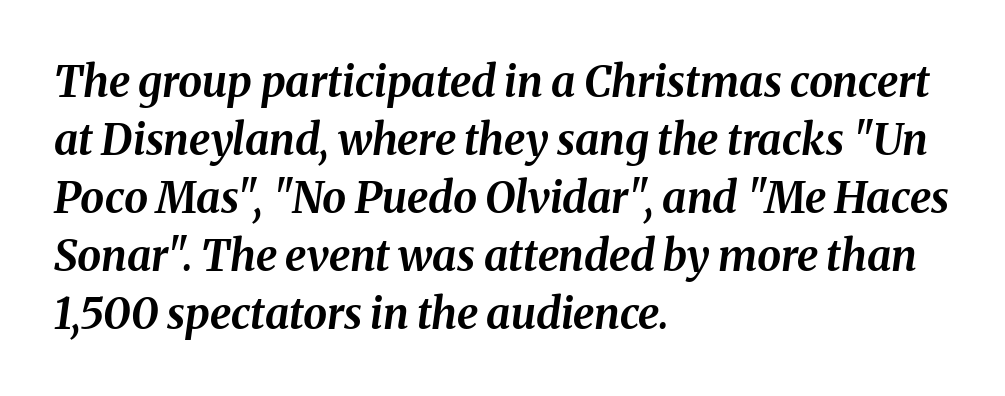
Designer's note — italics engaged. Observe the ordinary spacing: letters are neighbours, not strangers. The lines in this sample share a left origin and differ only in where they stop. The rows are spaced the way most documents space them. These lines are rendered in a variable-pitch font.
